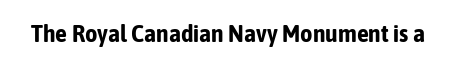
{"italic": "no", "bold": "yes", "underline": "no", "letter_spacing": "normal", "letter_spacing_em": 0.0, "glyph_px": 24}
